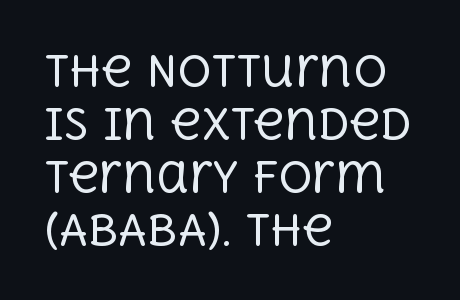
The image shows 42 px regular-weight serif type, upright; set left-aligned, normal line spacing (1.26x), normal letter spacing, not underlined; a large x-height.
